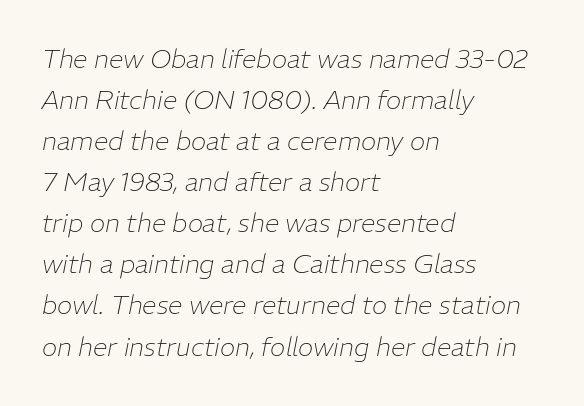
The ragged edge is on the right, which tells us the setting is flush left. Is the stroke heavy? The answer is a plain regular-or-lighter. An italicized treatment has been applied to the whole sample. Any mark beneath the type? The region is blank. Between one letter and the next there's only the usual sliver of space. Is there much room between lines? A standard amount, neither cramped nor airy.
